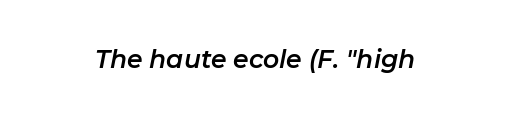
You can tell it's italic because the verticals aren't actually vertical. The specimen omits any rule beneath the text block's lines. Default kerning and tracking; the words read as compact shapes.
